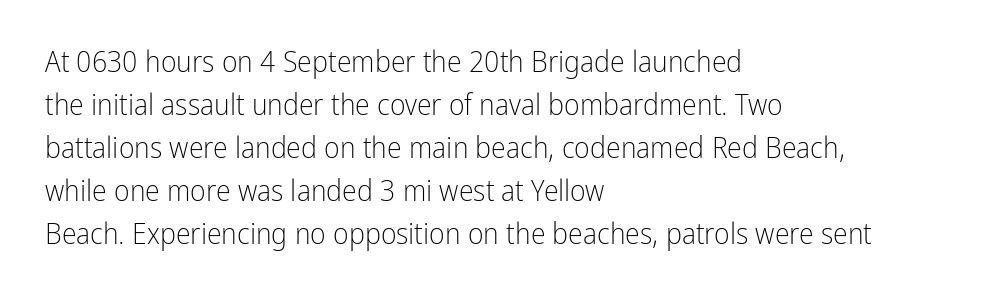
Q: Is the text bold? A: No.
Q: Is the text italic (slanted)? A: No, it is upright.
Q: Is the typeface a serif or a sans-serif typeface? A: Sans-serif.
Q: Is the text underlined? A: No.
Q: How is the paragraph aligned? A: Left-aligned.
Q: Is the spacing between letters normal or unusually wide? A: Normal.
Q: Is the spacing between lines tight, normal or loose? A: Normal.
Q: Width (condensed, normal, or wide)? A: Condensed.
Q: Stroke contrast? A: Low.
Q: x-height? A: Medium.
Q: Monospaced? A: No.
